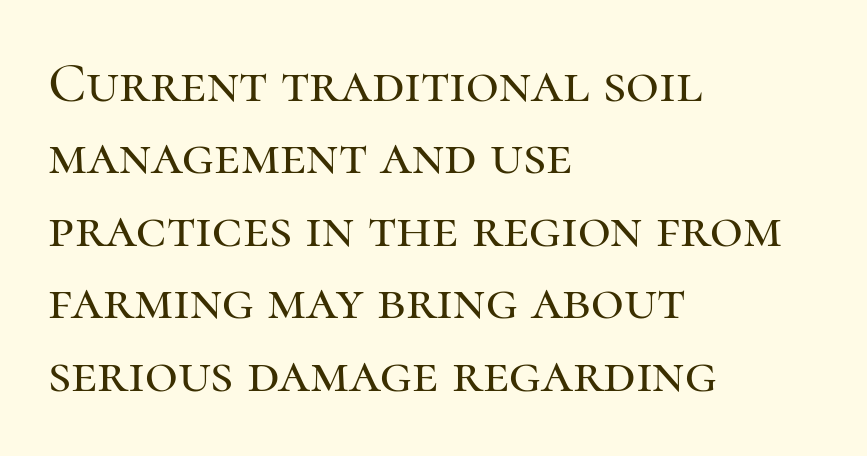
{"serif": "yes", "italic": "no", "width": "normal", "stroke_contrast": "high", "x_height": "medium", "monospaced": "no", "underline": "no", "align": "left", "line_spacing": "normal", "line_spacing_ratio": 1.27, "letter_spacing": "normal", "letter_spacing_em": 0.0, "glyph_px": 57}
